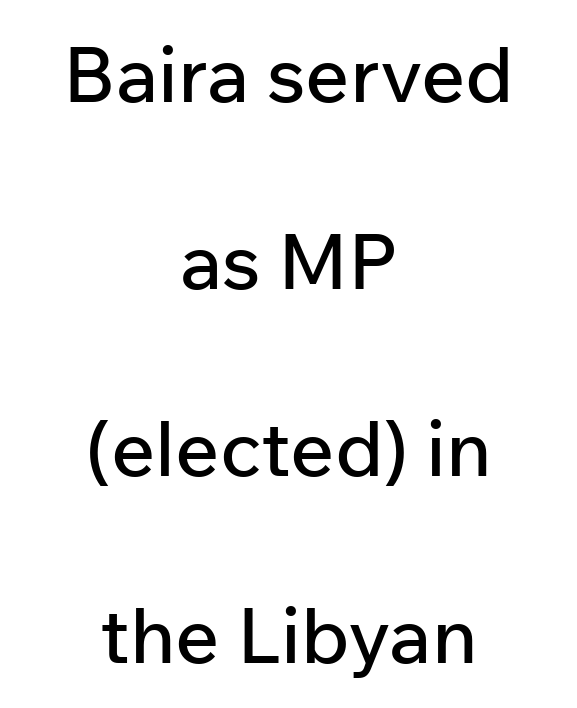
Type without underlining. Compared with typical paragraphs, the rows here are farther apart. The glyphs in this specimen are sans serif. In CSS terms this would be text-align: center. This is the regular roman posture of the typeface. In terms of letterspacing, this is plain default setting.
